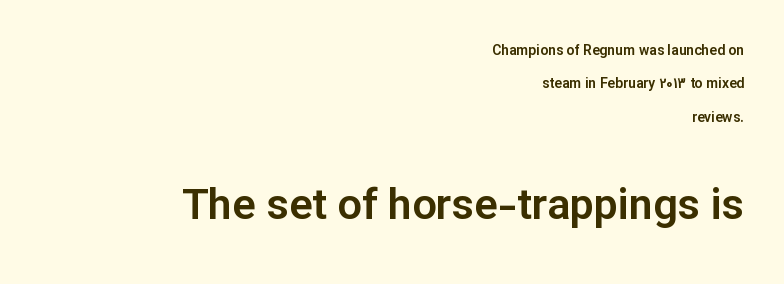
The area under the type is left untouched. Reading down the column, the eye jumps a long way to each next line. When letters stand straight like this, we call the style roman or upright. No feet cap the strokes, marking this as sans-serif type.
